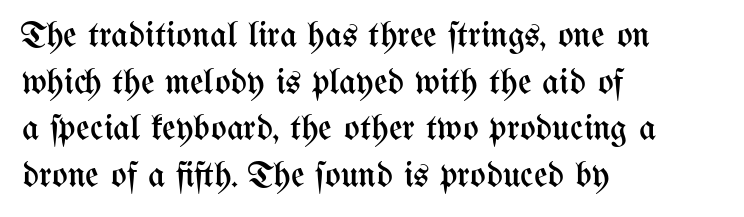
Q: Is the text bold? A: No.
Q: Is the text italic (slanted)? A: No, it is upright.
Q: Is the text underlined? A: No.
Q: How is the paragraph aligned? A: Left-aligned.
Q: Is the spacing between letters normal or unusually wide? A: Normal.
Q: Is the spacing between lines tight, normal or loose? A: Normal.
Q: Width (condensed, normal, or wide)? A: Condensed.
Q: Stroke contrast? A: Medium.
Q: x-height? A: Medium.
Q: Monospaced? A: No.
